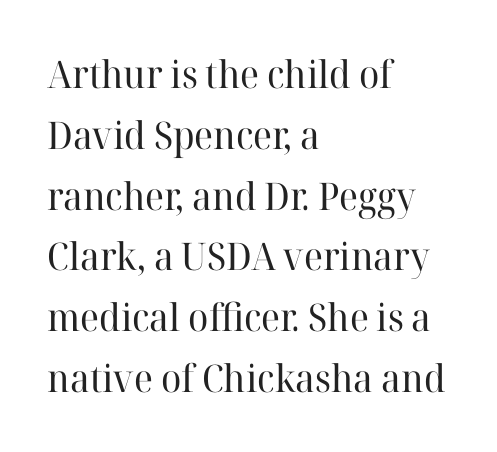
These lines are rendered in a variable-pitch font. Note: serifs present on the glyphs. Each word holds together tightly as a unit, with standard inter-letter gaps. The lettering stays uniformly vertical, giving the passage a roman look.
